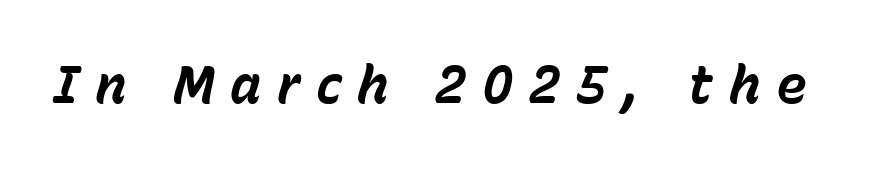
The gaps between neighbouring characters are conspicuously large. How heavy is the stroke? Heavy — this is a bold. Spacing verdict: proportional, widths tailored to each character. Rule under the text: the space is simply empty.
